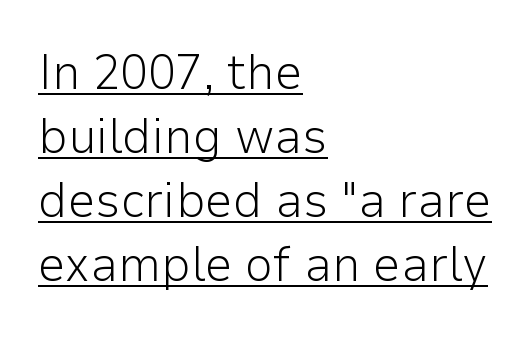
The image shows 50 px light sans-serif type, upright; set left-aligned, normal line spacing (1.28x), normal letter spacing, underlined; low stroke contrast and a medium x-height.
